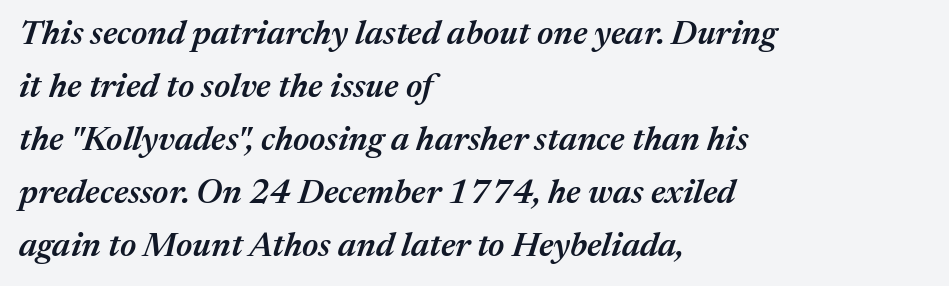
The image shows 34 px semibold type, italic (leaning right); set left-aligned, normal line spacing (1.56x), normal letter spacing, not underlined; medium stroke contrast and a medium x-height.
